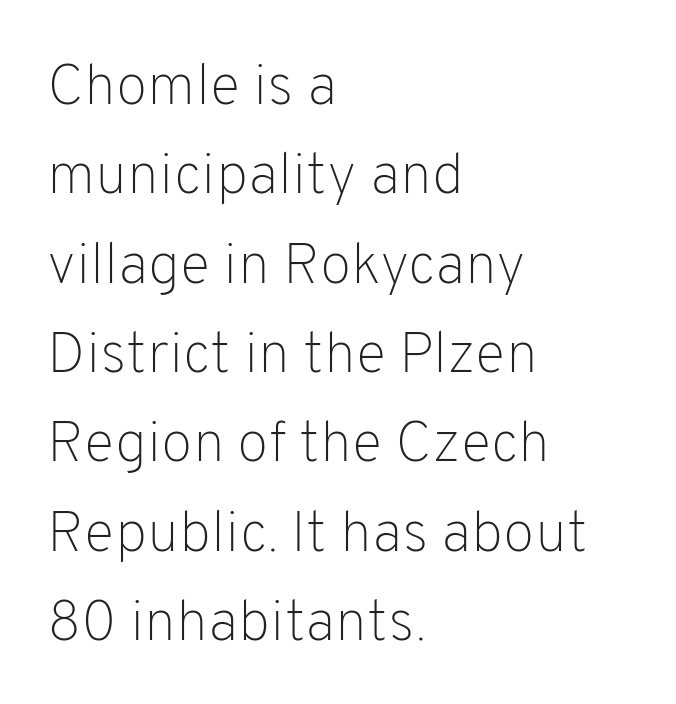
{"serif": "no", "italic": "no", "bold": "no", "weight": "light", "width": "normal", "stroke_contrast": "low", "x_height": "medium", "monospaced": "no", "underline": "no", "align": "left", "line_spacing": "normal", "line_spacing_ratio": 1.54, "letter_spacing": "normal", "letter_spacing_em": 0.0, "glyph_px": 58}
